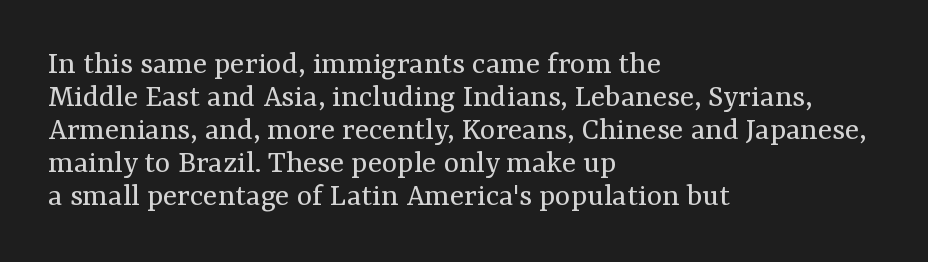
Q: Is the text bold? A: No.
Q: Is the text italic (slanted)? A: No, it is upright.
Q: Is the typeface a serif or a sans-serif typeface? A: Serif.
Q: Is the text underlined? A: No.
Q: How is the paragraph aligned? A: Left-aligned.
Q: Is the spacing between letters normal or unusually wide? A: Normal.
Q: Is the spacing between lines tight, normal or loose? A: Tight.
Q: Width (condensed, normal, or wide)? A: Normal.
Q: Stroke contrast? A: Medium.
Q: x-height? A: Medium.
Q: Monospaced? A: No.
